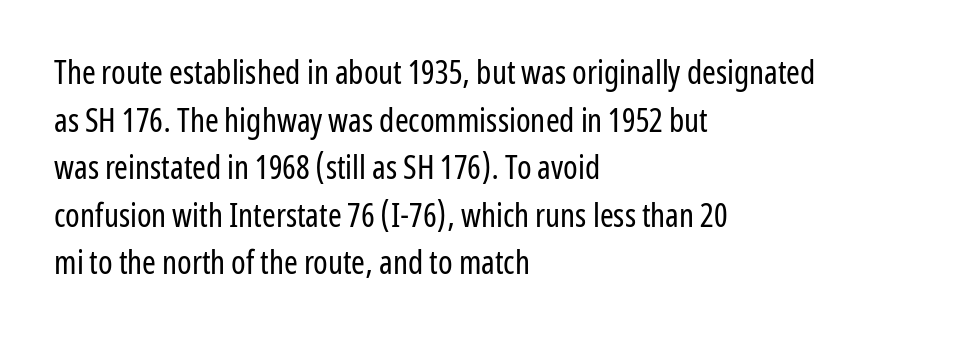
The image shows 33 px regular-weight, condensed sans-serif type, upright; set left-aligned, normal line spacing (1.44x), normal letter spacing, not underlined; low stroke contrast and a medium x-height.
